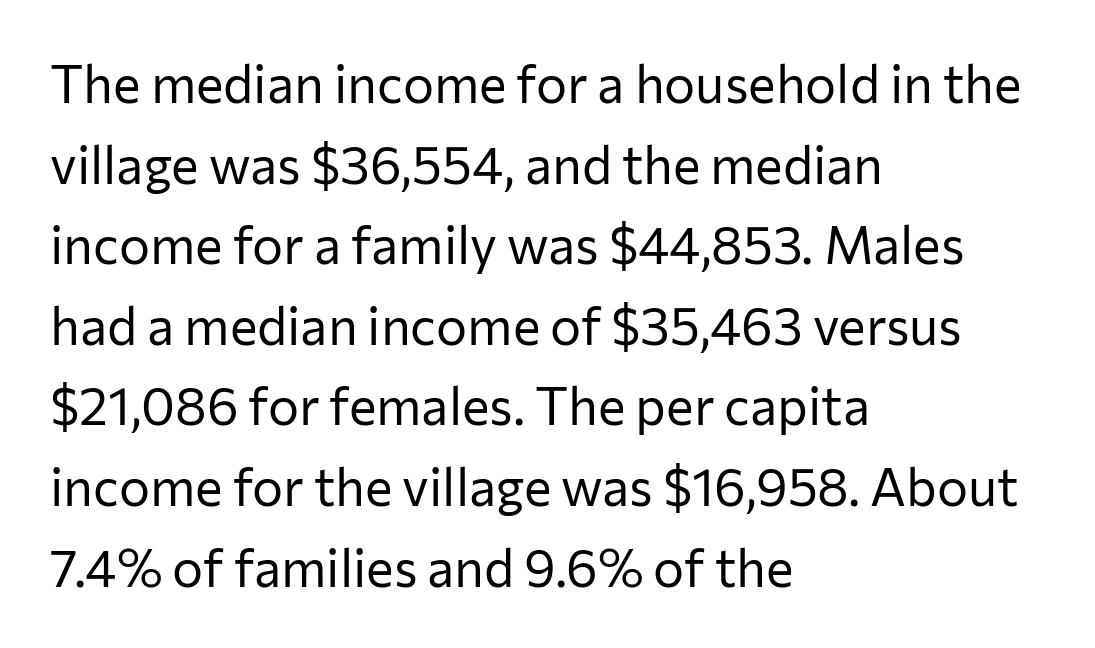
Q: Is the text bold? A: No.
Q: Is the text italic (slanted)? A: No, it is upright.
Q: Is the typeface a serif or a sans-serif typeface? A: Sans-serif.
Q: Is the text underlined? A: No.
Q: How is the paragraph aligned? A: Left-aligned.
Q: Is the spacing between letters normal or unusually wide? A: Normal.
Q: Is the spacing between lines tight, normal or loose? A: Normal.
Q: Width (condensed, normal, or wide)? A: Normal.
Q: Stroke contrast? A: Low.
Q: x-height? A: Medium.
Q: Monospaced? A: No.
